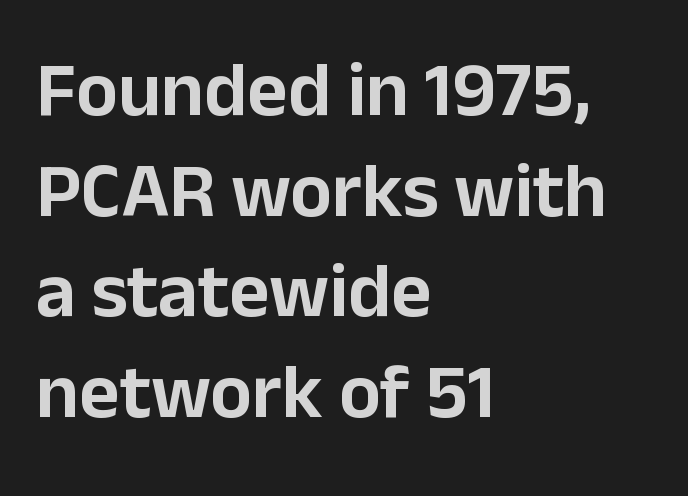
Q: Is the text italic (slanted)? A: No, it is upright.
Q: Is the typeface a serif or a sans-serif typeface? A: Sans-serif.
Q: Is the text underlined? A: No.
Q: How is the paragraph aligned? A: Left-aligned.
Q: Is the spacing between letters normal or unusually wide? A: Normal.
Q: Is the spacing between lines tight, normal or loose? A: Normal.
Q: Width (condensed, normal, or wide)? A: Normal.
Q: Stroke contrast? A: Low.
Q: x-height? A: Medium.
Q: Monospaced? A: No.
